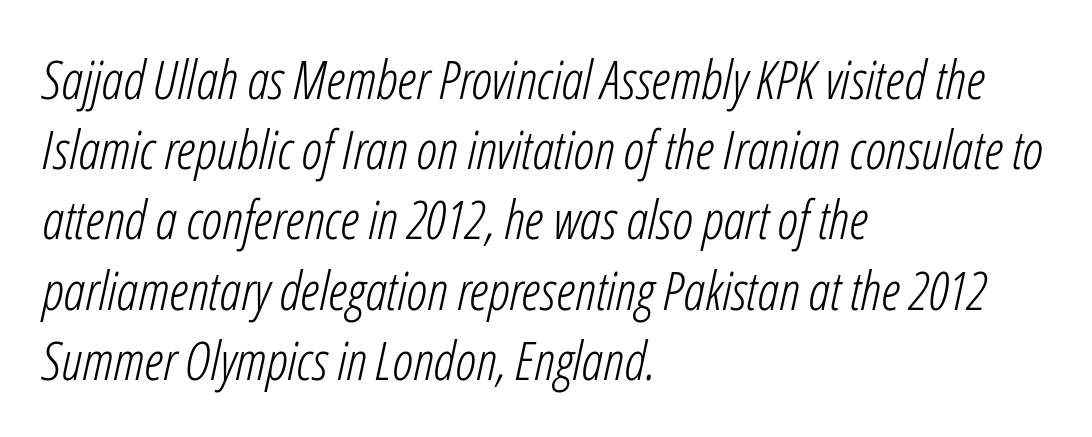
{"italic": "yes", "lean": "right", "slant_degrees": 12, "bold": "no", "weight": "light", "width": "condensed", "stroke_contrast": "low", "x_height": "medium", "monospaced": "no", "underline": "no", "align": "left", "line_spacing": "normal", "line_spacing_ratio": 1.3, "letter_spacing": "normal", "letter_spacing_em": 0.0, "glyph_px": 54}
